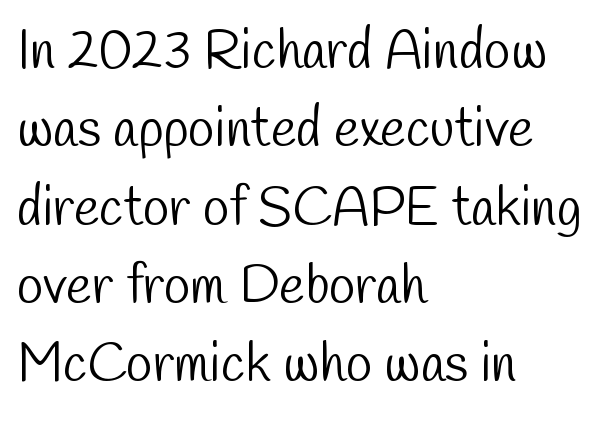
Q: Is the text bold? A: No.
Q: Is the typeface a serif or a sans-serif typeface? A: Sans-serif.
Q: Is the text underlined? A: No.
Q: How is the paragraph aligned? A: Left-aligned.
Q: Is the spacing between letters normal or unusually wide? A: Normal.
Q: Is the spacing between lines tight, normal or loose? A: Normal.
Q: Width (condensed, normal, or wide)? A: Condensed.
Q: Stroke contrast? A: Low.
Q: x-height? A: Medium.
Q: Monospaced? A: No.
